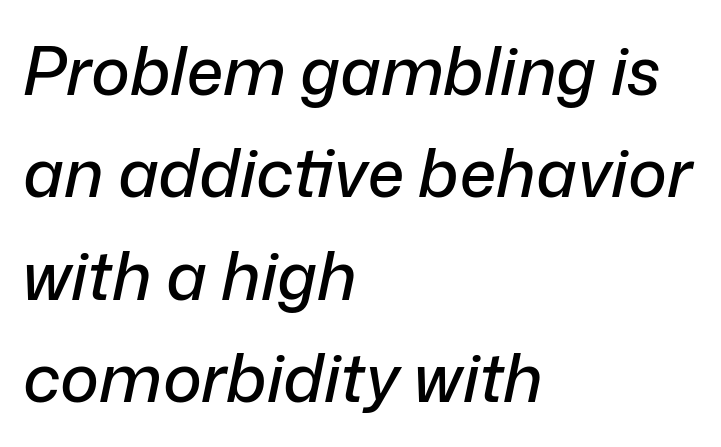
Q: Is the text italic (slanted)? A: Yes, it leans right by about 12 degrees.
Q: Is the text underlined? A: No.
Q: How is the paragraph aligned? A: Left-aligned.
Q: Is the spacing between letters normal or unusually wide? A: Normal.
Q: Is the spacing between lines tight, normal or loose? A: Normal.
Q: Width (condensed, normal, or wide)? A: Normal.
Q: Stroke contrast? A: Low.
Q: x-height? A: Medium.
Q: Monospaced? A: No.
